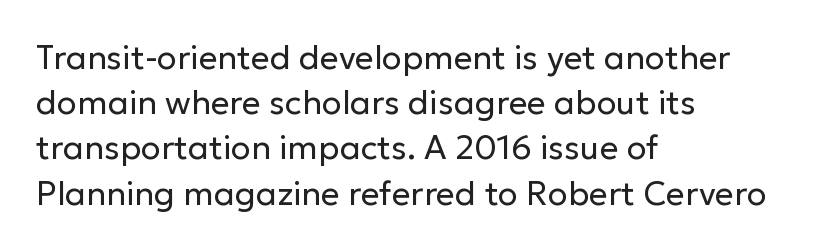
Varying glyph widths throughout — classic text-font behaviour. Underline: absent. The line texture is even and compact thanks to regular tracking. Does the type have serifs? No, each stem ends abruptly. What's the leading like? Ordinary, nothing unusual.
